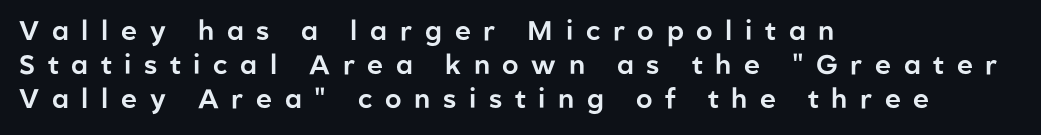
{"italic": "no", "underline": "no", "align": "left", "line_spacing": "normal", "line_spacing_ratio": 1.26, "letter_spacing": "wide", "letter_spacing_em": 0.47, "glyph_px": 27}
